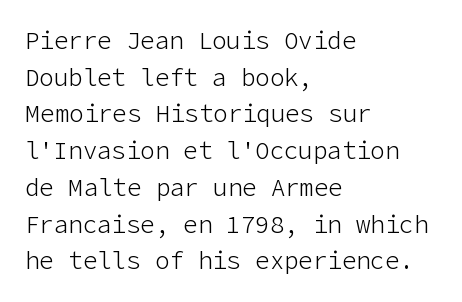
The image shows 24 px text type, upright; set left-aligned, normal line spacing (1.53x), normal letter spacing, not underlined.
